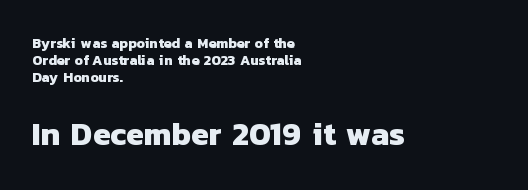
Type without underlining. Each word holds together tightly as a unit, with standard inter-letter gaps. Reading top to bottom, the characters get bigger at the block break. Do the characters align in a grid? No, the font is proportional. Compared with a centered layout, this one pins lines to the left instead.
